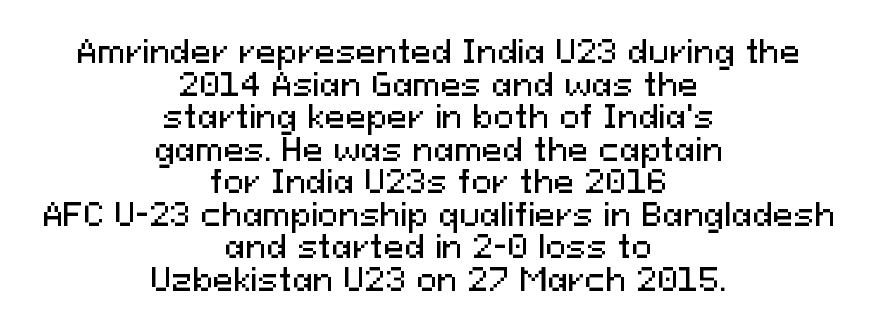
{"serif": "no", "italic": "no", "width": "normal", "stroke_contrast": "medium", "x_height": "medium", "monospaced": "no", "underline": "no", "align": "center", "line_spacing": "tight", "line_spacing_ratio": 1.05, "letter_spacing": "normal", "letter_spacing_em": 0.0, "glyph_px": 31}
